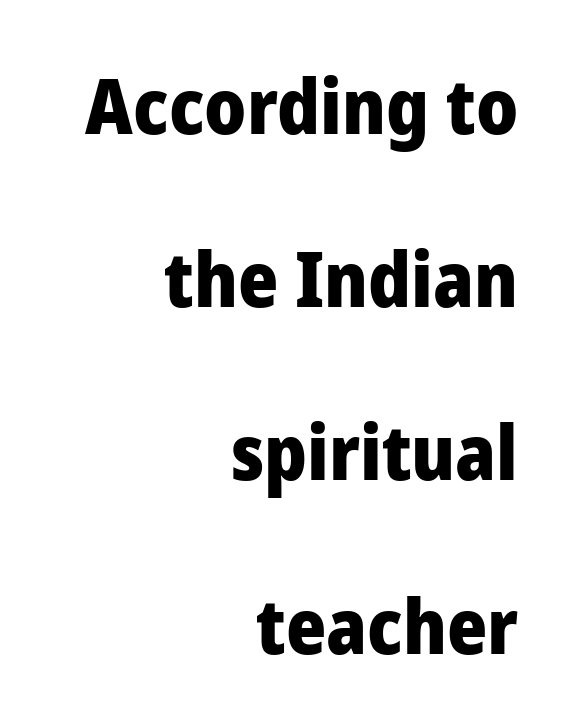
{"serif": "no", "italic": "no", "bold": "yes", "weight": "heavy", "width": "normal", "stroke_contrast": "low", "x_height": "medium", "monospaced": "no", "underline": "no", "align": "right", "line_spacing": "loose", "line_spacing_ratio": 2.25, "letter_spacing": "normal", "letter_spacing_em": 0.0, "glyph_px": 77}
